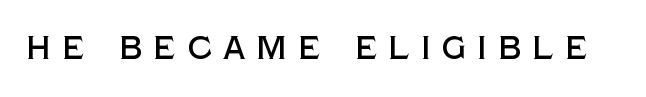
The image shows 32 px sans-serif type, upright; set unusually wide letter spacing (+0.34 em), not underlined; a large x-height.
